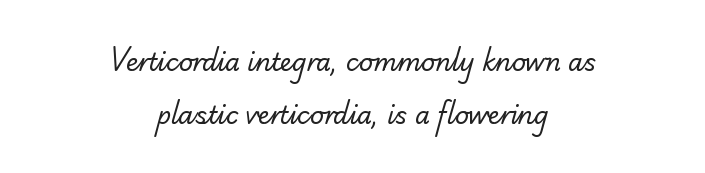
The image shows 24 px text type; set centered, loose line spacing (2.19x), normal letter spacing, not underlined.
